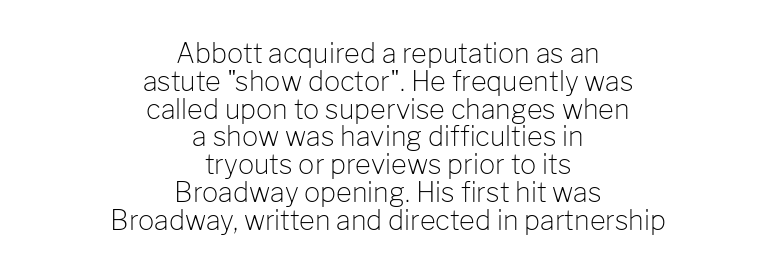
{"italic": "no", "bold": "no", "underline": "no", "align": "center", "line_spacing": "tight", "line_spacing_ratio": 1.03, "letter_spacing": "normal", "letter_spacing_em": 0.0, "glyph_px": 27}
